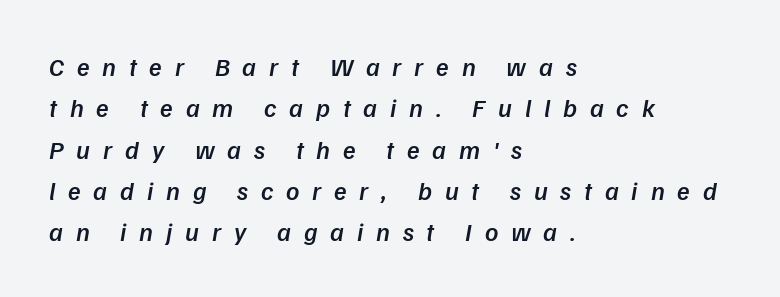
{"bold": "semi", "underline": "no", "align": "left", "line_spacing": "normal", "line_spacing_ratio": 1.59, "letter_spacing": "wide", "letter_spacing_em": 0.49, "glyph_px": 26}
